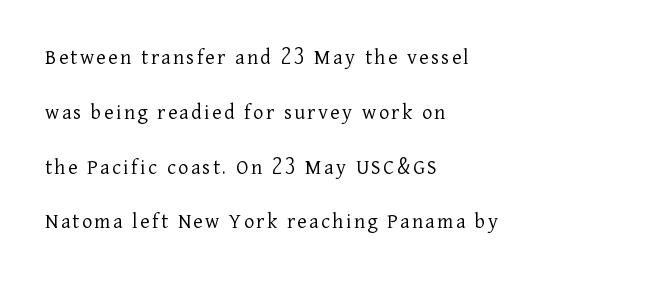
{"italic": "no", "bold": "no", "underline": "no", "align": "left", "line_spacing": "loose", "line_spacing_ratio": 2.49, "glyph_px": 22}
